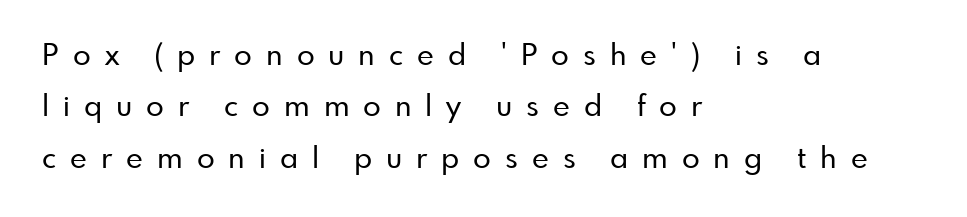
{"serif": "no", "italic": "no", "width": "normal", "stroke_contrast": "low", "x_height": "small", "monospaced": "no", "underline": "no", "align": "left", "line_spacing_ratio": 1.77, "letter_spacing": "wide", "letter_spacing_em": 0.48, "glyph_px": 29}
